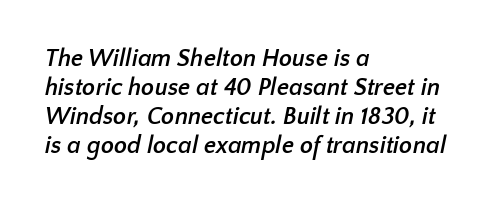
The image shows 24 px bold type; set left-aligned, line spacing 1.21x, normal letter spacing, not underlined.
